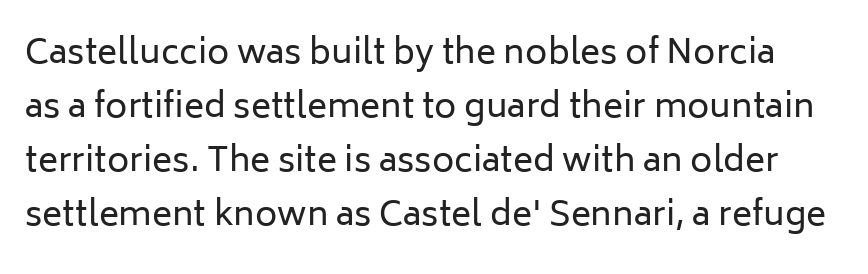
Unbolded letterforms with no extra heft. The strip under each line holds only bare page. The rendering shows plain stroke endings on the letterforms — a sans-serif design. The passage shown stacks its lines at a standard gap. Do the characters align in a grid? No, the font is proportional.
